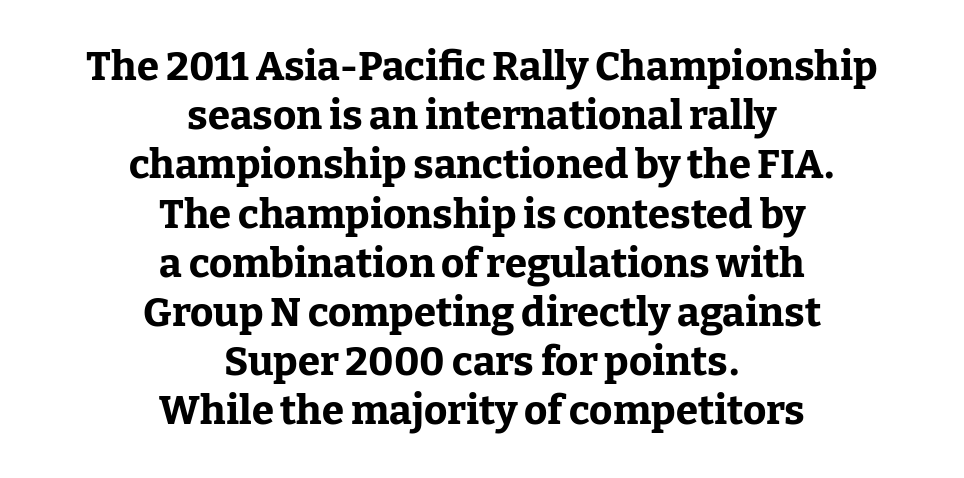
Q: Is the text bold? A: Yes.
Q: Is the text italic (slanted)? A: No, it is upright.
Q: Is the typeface a serif or a sans-serif typeface? A: Serif.
Q: Is the text underlined? A: No.
Q: How is the paragraph aligned? A: Centered.
Q: Is the spacing between letters normal or unusually wide? A: Normal.
Q: Width (condensed, normal, or wide)? A: Normal.
Q: Stroke contrast? A: Low.
Q: x-height? A: Medium.
Q: Monospaced? A: No.
